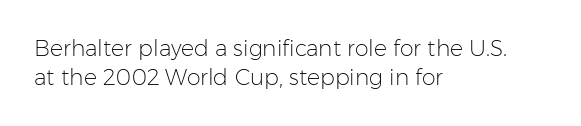
The image shows 22 px text type, upright; set left-aligned, normal line spacing (1.32x), normal letter spacing, not underlined.
